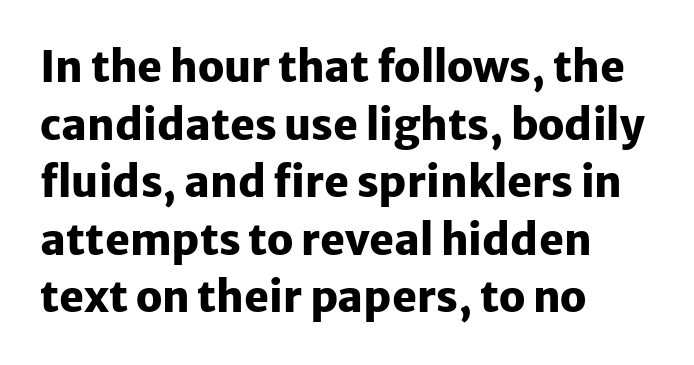
The face used here has the dense, thick strokes of a bold. Casual observation: everything's shoved over to the left. Nobody drew a line under any word here. Leading: standard. Grotesque or geometric, the face here clearly has no serifs. The letters sit at their default tracking, neither squeezed nor spread.
